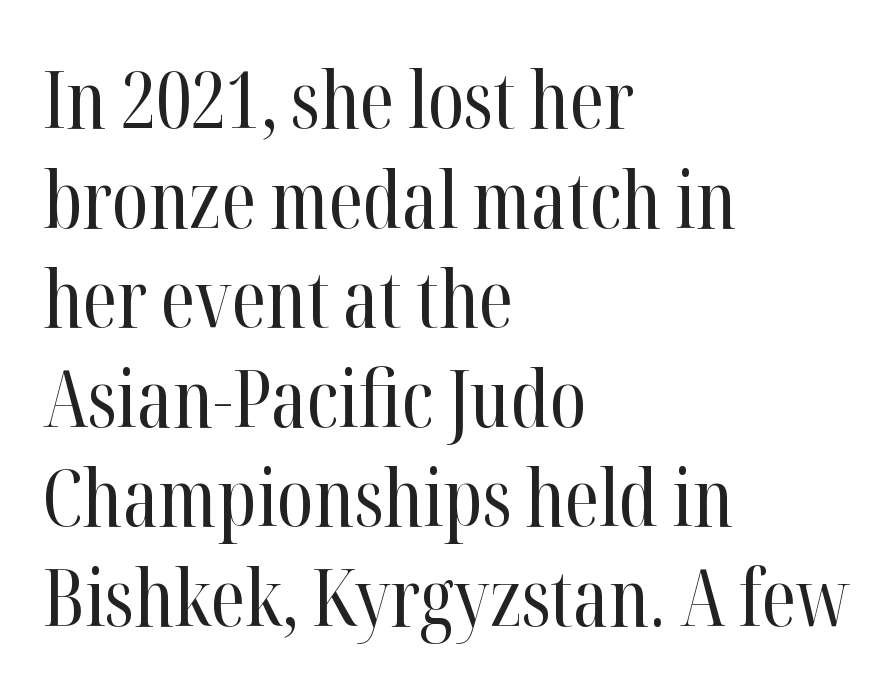
Q: Is the text bold? A: No.
Q: Is the text italic (slanted)? A: No, it is upright.
Q: Is the typeface a serif or a sans-serif typeface? A: Serif.
Q: Is the text underlined? A: No.
Q: How is the paragraph aligned? A: Left-aligned.
Q: Is the spacing between letters normal or unusually wide? A: Normal.
Q: Is the spacing between lines tight, normal or loose? A: Normal.
Q: Width (condensed, normal, or wide)? A: Condensed.
Q: Stroke contrast? A: High.
Q: x-height? A: Medium.
Q: Monospaced? A: No.
